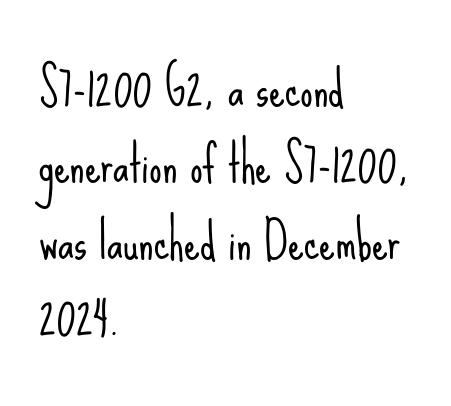
{"serif": "no", "italic": "no", "bold": "no", "weight": "light", "width": "condensed", "stroke_contrast": "low", "x_height": "small", "monospaced": "no", "underline": "no", "align": "left", "line_spacing": "normal", "line_spacing_ratio": 1.53, "letter_spacing": "normal", "letter_spacing_em": 0.0, "glyph_px": 50}
